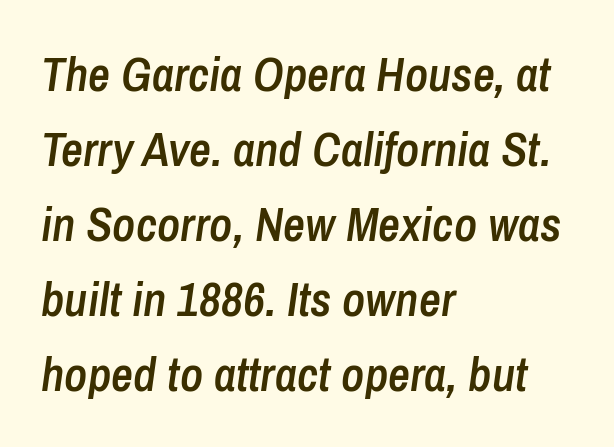
{"italic": "yes", "lean": "right", "slant_degrees": 8, "bold": "semi", "weight": "semibold", "width": "condensed", "stroke_contrast": "low", "x_height": "medium", "monospaced": "no", "underline": "no", "align": "left", "line_spacing": "normal", "line_spacing_ratio": 1.56, "letter_spacing": "normal", "letter_spacing_em": 0.0, "glyph_px": 48}
